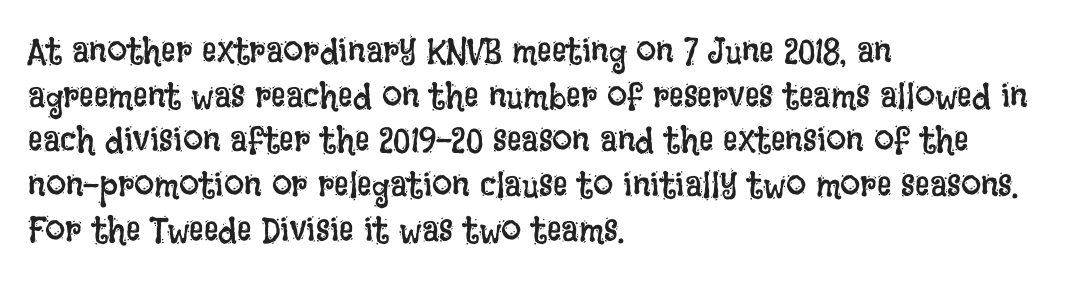
{"italic": "no", "bold": "no", "weight": "regular", "width": "condensed", "stroke_contrast": "low", "x_height": "large", "monospaced": "no", "underline": "no", "align": "left", "line_spacing_ratio": 1.24, "letter_spacing": "normal", "letter_spacing_em": 0.0, "glyph_px": 36}
